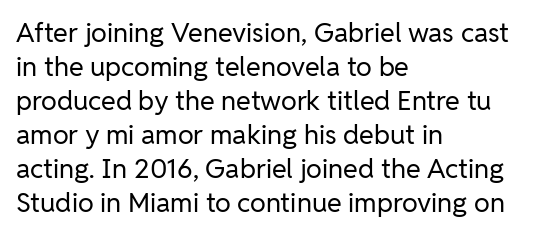
The image shows 27 px text type, upright; set left-aligned, normal line spacing (1.26x), normal letter spacing, not underlined.
